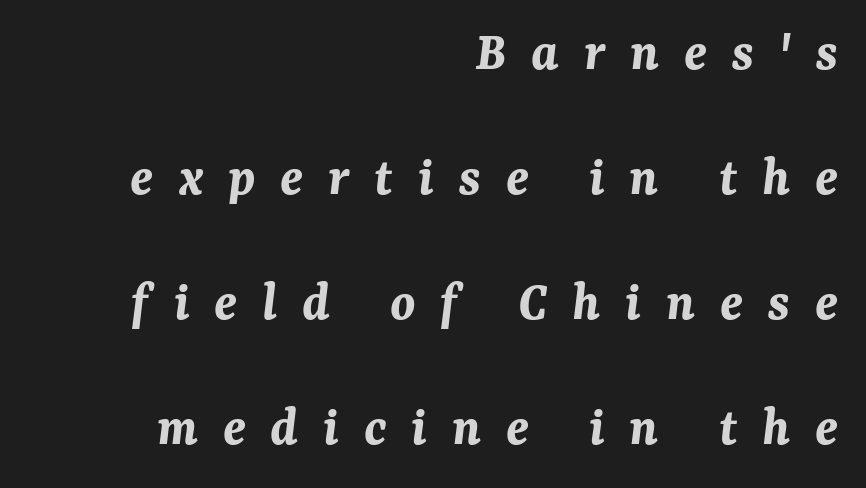
Q: Is the text bold? A: Yes.
Q: Is the text italic (slanted)? A: Yes, it leans right by about 7 degrees.
Q: Is the text underlined? A: No.
Q: How is the paragraph aligned? A: Right-aligned.
Q: Is the spacing between letters normal or unusually wide? A: Unusually wide.
Q: Is the spacing between lines tight, normal or loose? A: Loose.
Q: Width (condensed, normal, or wide)? A: Normal.
Q: Stroke contrast? A: Medium.
Q: x-height? A: Medium.
Q: Monospaced? A: No.
